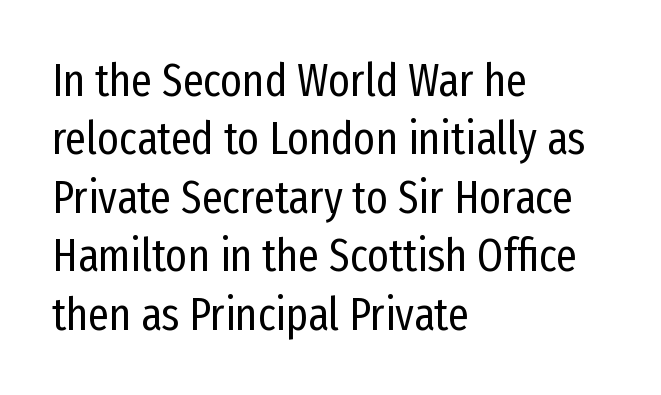
The image shows 46 px regular-weight, condensed sans-serif type, upright; set left-aligned, normal line spacing (1.27x), normal letter spacing, not underlined; low stroke contrast and a medium x-height.
